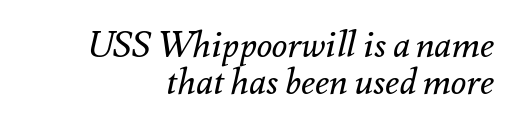
Clear beneath every line of the passage. Compared with ordinary roman type, these characters are visibly tilted. Each letter keeps its own natural width here, so spacing adapts to shape. The font sits on the lighter half of the weight spectrum, regular included. If you drew a ruler down the right edge, every line would touch it. Whoever set this chose condensed vertical rhythm over breathing room.
